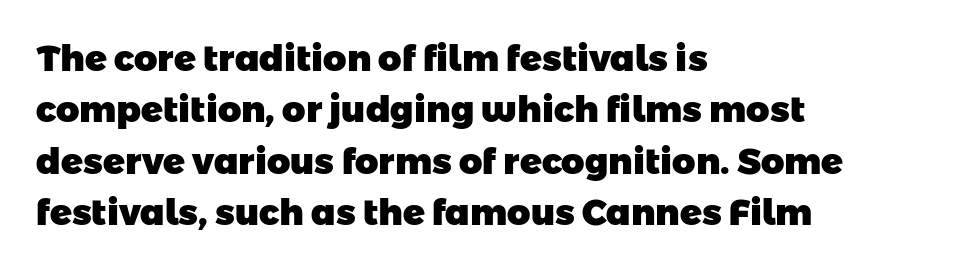
{"serif": "no", "bold": "yes", "weight": "heavy", "width": "normal", "stroke_contrast": "low", "x_height": "medium", "monospaced": "no", "underline": "no", "align": "left", "line_spacing": "normal", "line_spacing_ratio": 1.43, "letter_spacing": "normal", "letter_spacing_em": 0.0, "glyph_px": 36}
